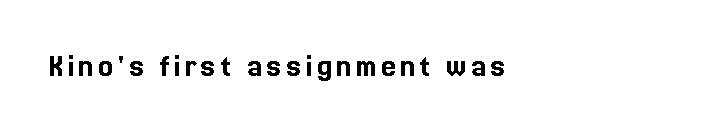
Q: Is the text italic (slanted)? A: No, it is upright.
Q: Is the text underlined? A: No.
Q: How is the paragraph aligned? A: Left-aligned.
Q: Width (condensed, normal, or wide)? A: Normal.
Q: x-height? A: Medium.
Q: Monospaced? A: No.
